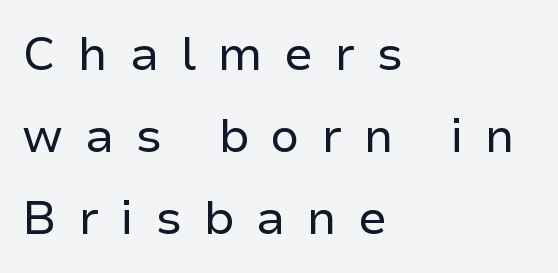
Q: Is the text bold? A: No.
Q: Is the text italic (slanted)? A: No, it is upright.
Q: Is the typeface a serif or a sans-serif typeface? A: Sans-serif.
Q: Is the text underlined? A: No.
Q: How is the paragraph aligned? A: Left-aligned.
Q: Is the spacing between letters normal or unusually wide? A: Unusually wide.
Q: Width (condensed, normal, or wide)? A: Normal.
Q: Stroke contrast? A: Low.
Q: x-height? A: Medium.
Q: Monospaced? A: No.
